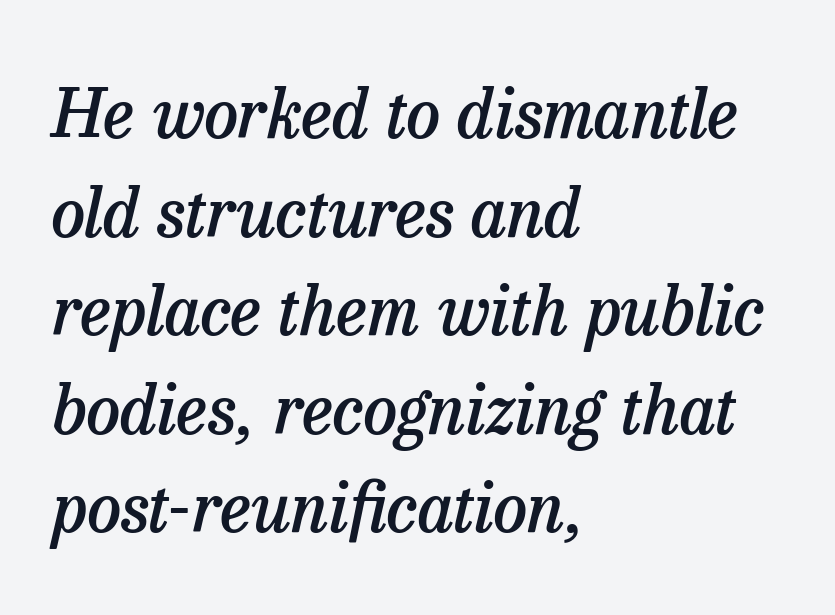
The image shows 68 px semibold serif type, italic (leaning right); set left-aligned, normal line spacing (1.45x), normal letter spacing, not underlined; low stroke contrast and a medium x-height.
